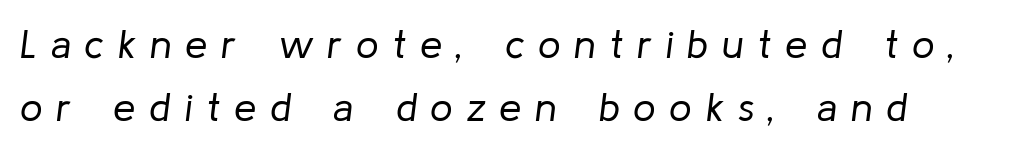
{"italic": "yes", "lean": "right", "slant_degrees": 8, "bold": "no", "weight": "regular", "width": "normal", "stroke_contrast": "low", "x_height": "medium", "monospaced": "no", "underline": "no", "line_spacing": "normal", "line_spacing_ratio": 1.57, "letter_spacing": "wide", "letter_spacing_em": 0.34, "glyph_px": 40}
